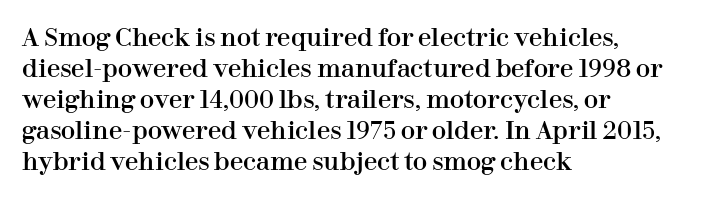
Q: Is the text italic (slanted)? A: No, it is upright.
Q: Is the text underlined? A: No.
Q: How is the paragraph aligned? A: Left-aligned.
Q: Is the spacing between letters normal or unusually wide? A: Normal.
Q: Is the spacing between lines tight, normal or loose? A: Normal.
